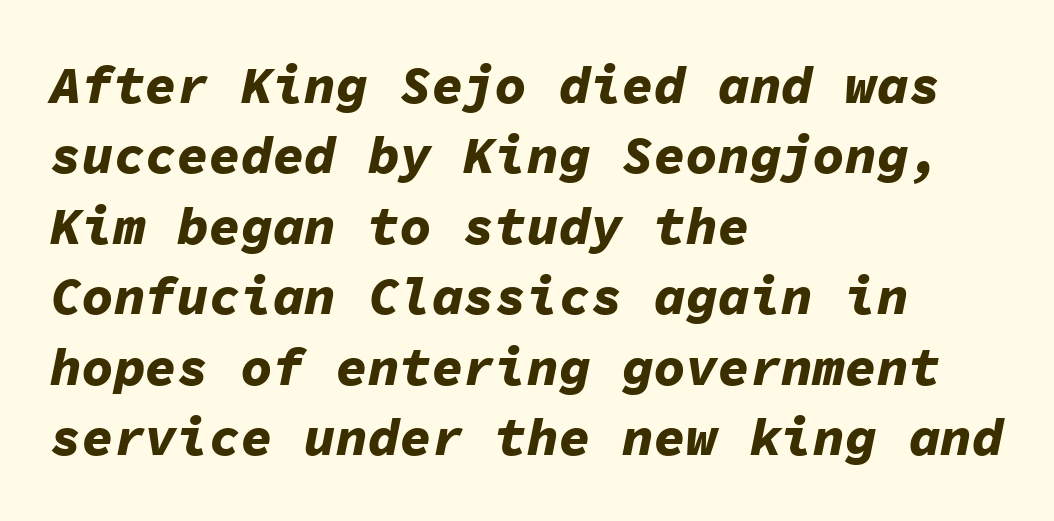
The image shows 53 px bold type, italic (leaning right), monospaced; set left-aligned, normal line spacing (1.33x), normal letter spacing, not underlined; low stroke contrast and a medium x-height.
